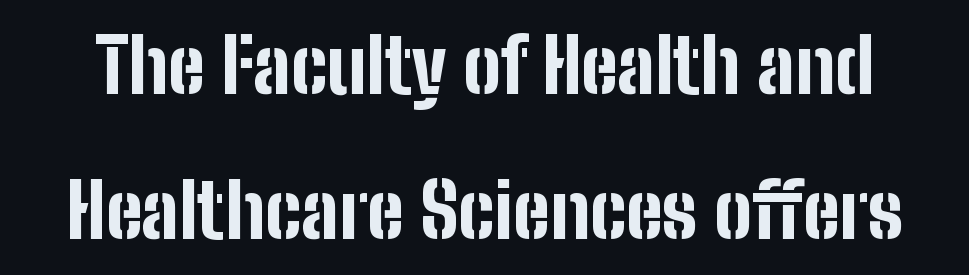
The image shows 75 px bold, condensed sans-serif type, upright; set loose line spacing (1.93x), normal letter spacing, not underlined; low stroke contrast and a medium x-height.
